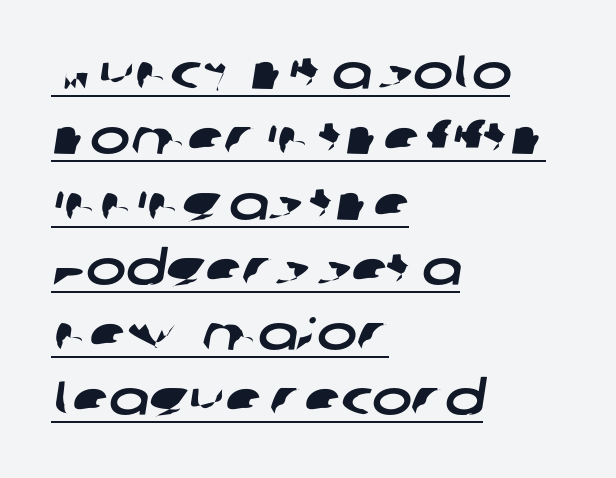
Q: Is the typeface a serif or a sans-serif typeface? A: Sans-serif.
Q: Is the text underlined? A: Yes.
Q: How is the paragraph aligned? A: Left-aligned.
Q: Is the spacing between letters normal or unusually wide? A: Normal.
Q: Is the spacing between lines tight, normal or loose? A: Normal.
Q: Width (condensed, normal, or wide)? A: Wide.
Q: Stroke contrast? A: Low.
Q: x-height? A: Large.
Q: Monospaced? A: No.
